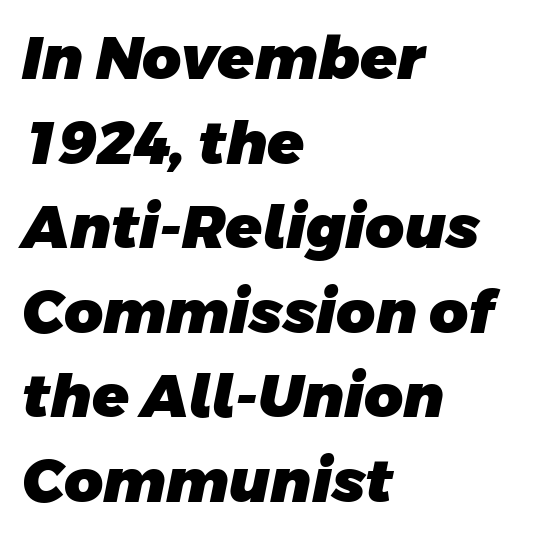
{"serif": "no", "bold": "yes", "weight": "heavy", "width": "normal", "stroke_contrast": "low", "x_height": "large", "monospaced": "no", "underline": "no", "align": "left", "line_spacing": "normal", "line_spacing_ratio": 1.41, "letter_spacing": "normal", "letter_spacing_em": 0.0, "glyph_px": 60}
